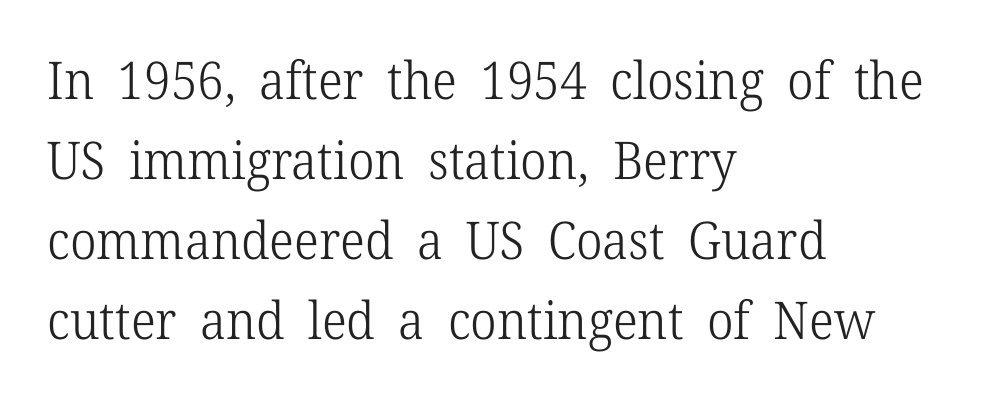
Whoever set this chose a conventional vertical rhythm. Characters follow at the spacing the type designer built in. Character widths vary here, with narrow letters taking less room than wide ones. Posture: vertical. Short and long lines alike share a common starting point at left.
